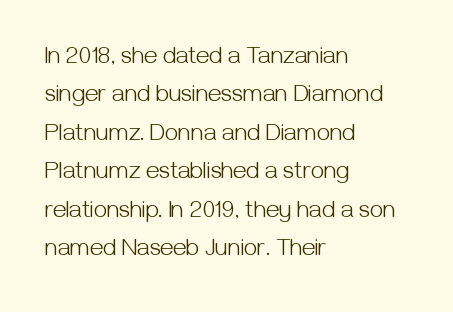
{"italic": "no", "bold": "no", "underline": "no", "align": "left", "line_spacing": "normal", "line_spacing_ratio": 1.6, "letter_spacing": "normal", "letter_spacing_em": 0.0, "glyph_px": 24}
